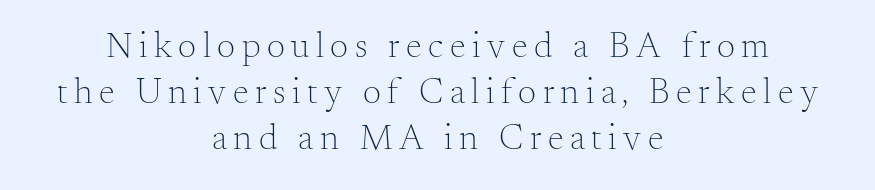
The face used here is proportionally spaced, like ordinary book or web type. Has an underline been added? It has not. The typesetter chose a symmetrical, centered arrangement here. You can tell from the footed stems that serif type was used.
